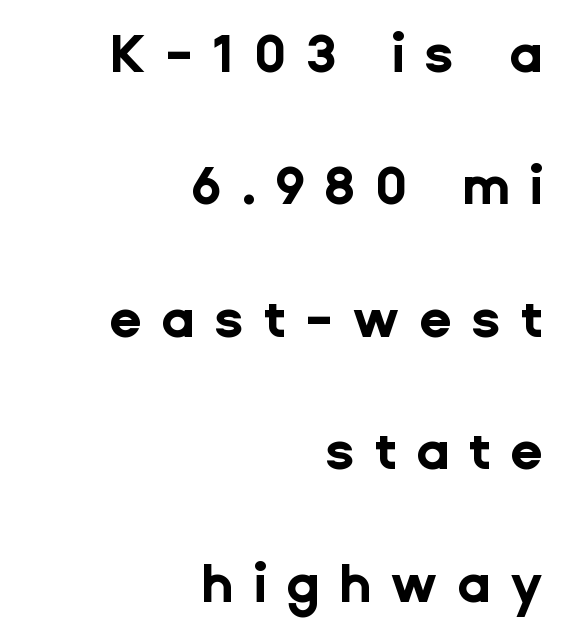
The image shows 53 px bold sans-serif type, upright; set right-aligned, loose line spacing (2.5x), unusually wide letter spacing (+0.36 em), not underlined; low stroke contrast and a medium x-height.
